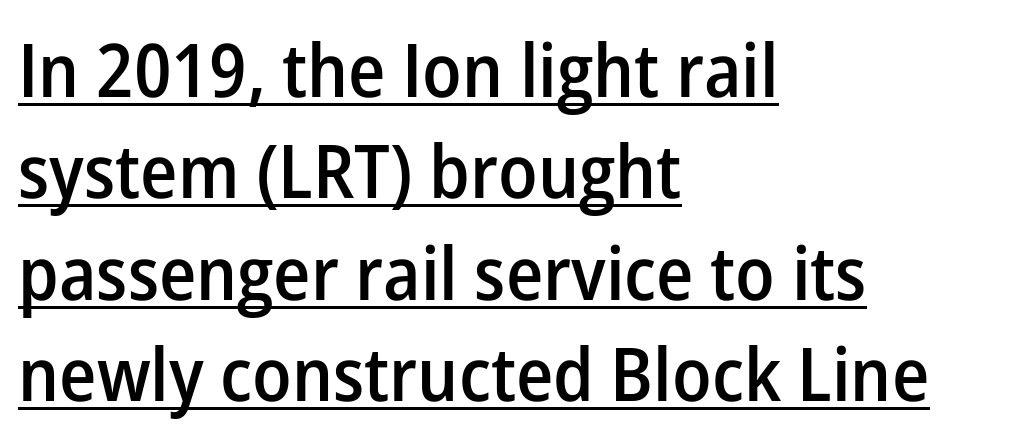
Q: Is the text bold? A: Semi-bold.
Q: Is the text italic (slanted)? A: No, it is upright.
Q: Is the typeface a serif or a sans-serif typeface? A: Sans-serif.
Q: Is the text underlined? A: Yes.
Q: How is the paragraph aligned? A: Left-aligned.
Q: Is the spacing between letters normal or unusually wide? A: Normal.
Q: Is the spacing between lines tight, normal or loose? A: Normal.
Q: Width (condensed, normal, or wide)? A: Normal.
Q: Stroke contrast? A: Low.
Q: x-height? A: Medium.
Q: Monospaced? A: No.
